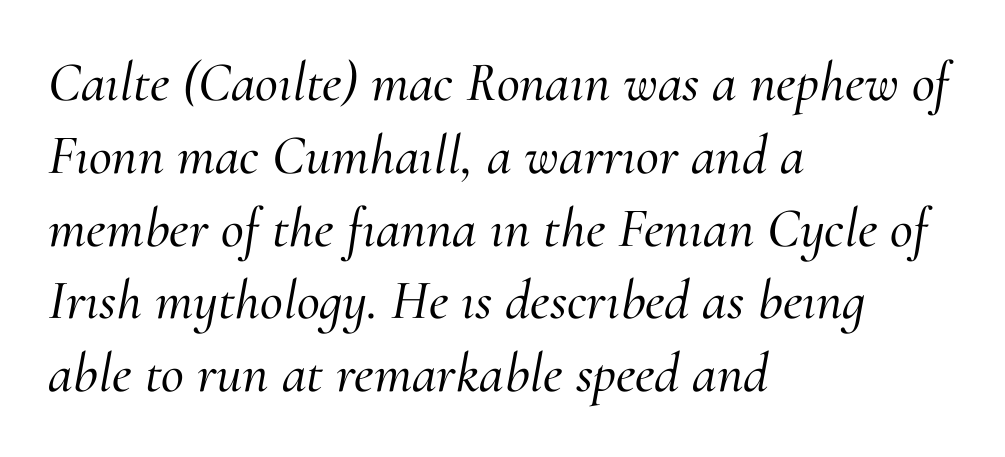
The image shows 56 px serif type, italic (leaning right); set left-aligned, normal line spacing (1.3x), normal letter spacing, not underlined; medium stroke contrast and a small x-height.
